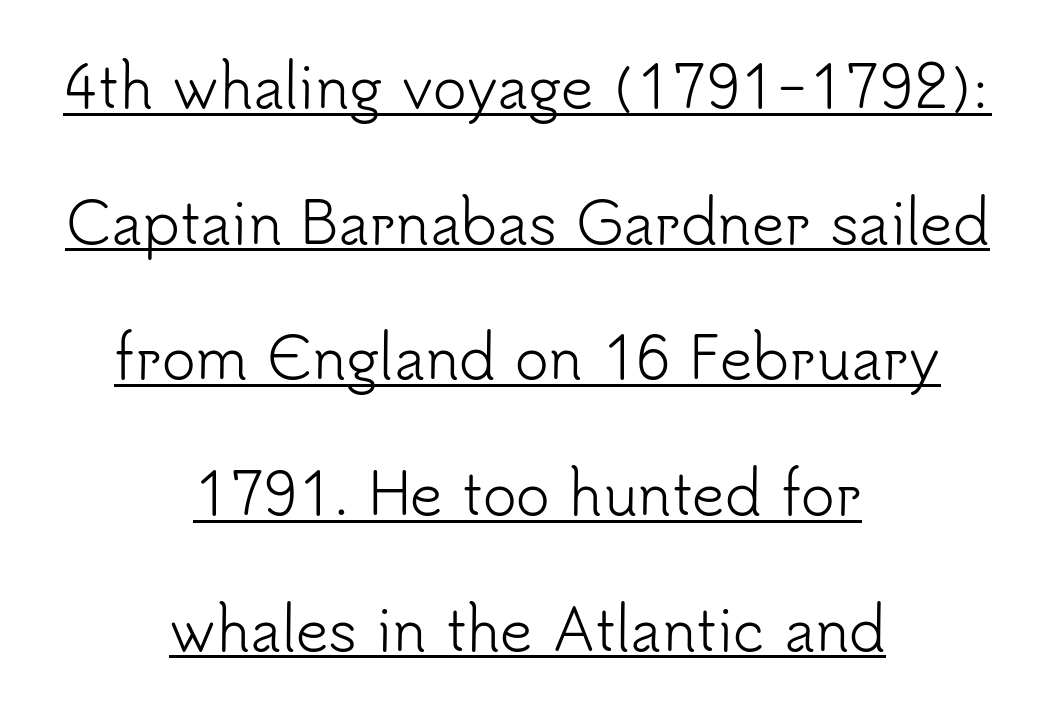
The image shows 57 px light sans-serif type, upright; set centered, loose line spacing (2.38x), normal letter spacing, underlined; low stroke contrast and a small x-height.
